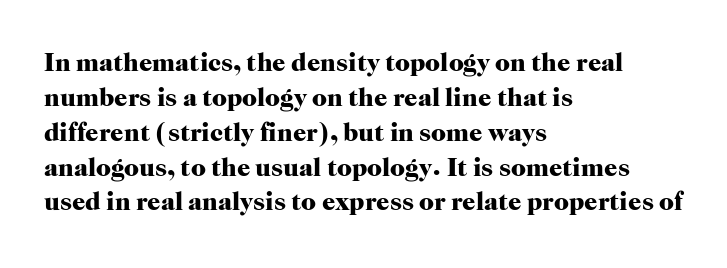
Q: Is the text bold? A: Yes.
Q: Is the text italic (slanted)? A: No, it is upright.
Q: Is the text underlined? A: No.
Q: How is the paragraph aligned? A: Left-aligned.
Q: Is the spacing between letters normal or unusually wide? A: Normal.
Q: Is the spacing between lines tight, normal or loose? A: Normal.
